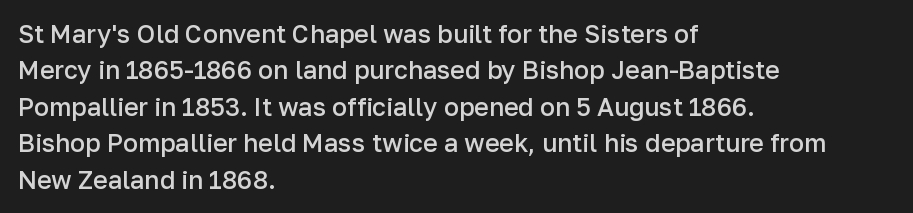
Q: Is the text bold? A: Semi-bold.
Q: Is the text italic (slanted)? A: No, it is upright.
Q: Is the text underlined? A: No.
Q: How is the paragraph aligned? A: Left-aligned.
Q: Is the spacing between letters normal or unusually wide? A: Normal.
Q: Is the spacing between lines tight, normal or loose? A: Normal.
